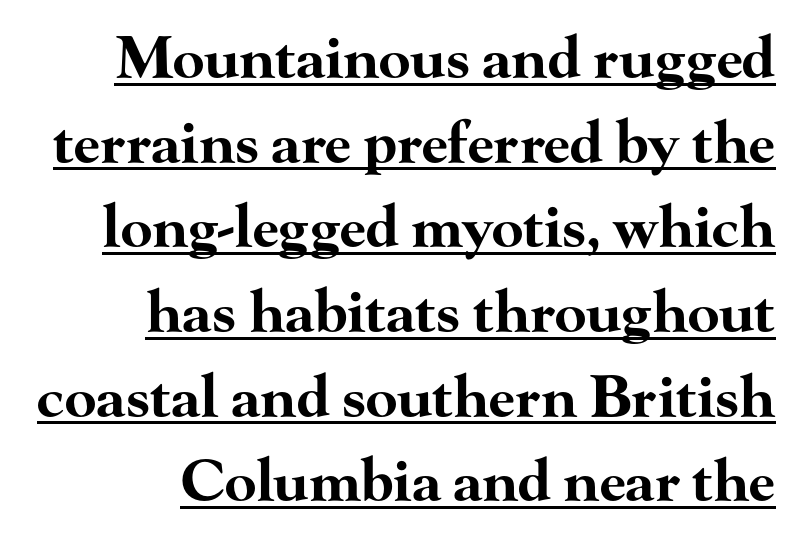
The image shows 58 px bold, wide serif type, upright; set right-aligned, normal line spacing (1.46x), normal letter spacing, underlined; high stroke contrast and a small x-height.
